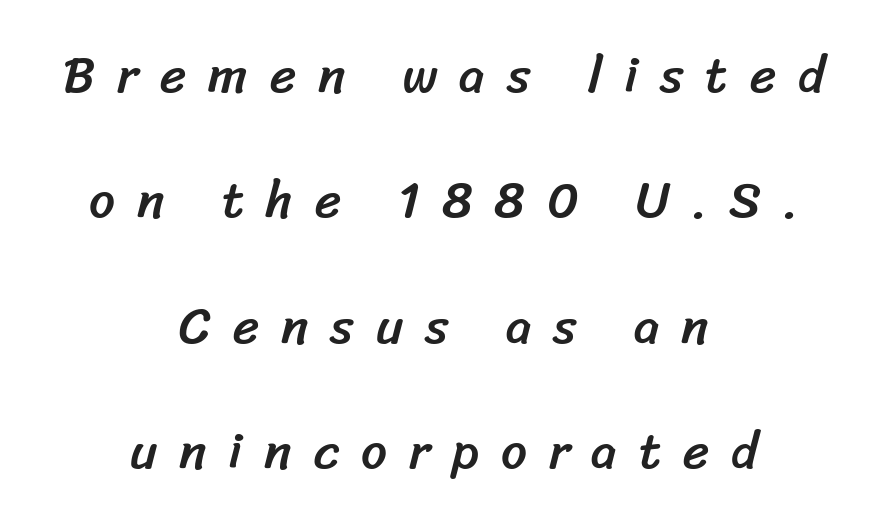
{"serif": "no", "width": "normal", "stroke_contrast": "low", "x_height": "medium", "monospaced": "no", "underline": "no", "align": "center", "line_spacing": "loose", "line_spacing_ratio": 2.46, "letter_spacing": "wide", "letter_spacing_em": 0.43, "glyph_px": 51}
